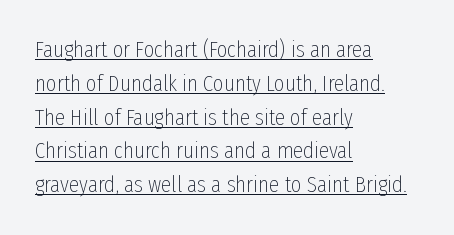
The image shows 23 px text type, upright; set left-aligned, normal line spacing (1.47x), normal letter spacing, underlined.
